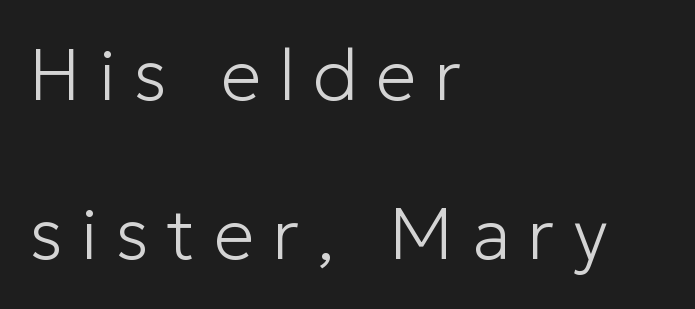
Varying glyph widths throughout — classic text-font behaviour. This is not heavy type; no bold has been used. Inter-character spacing is expanded well beyond the font's built-in metrics. The typeface chosen for these lines omits serifs. Each new line begins a long way beneath the previous one.
